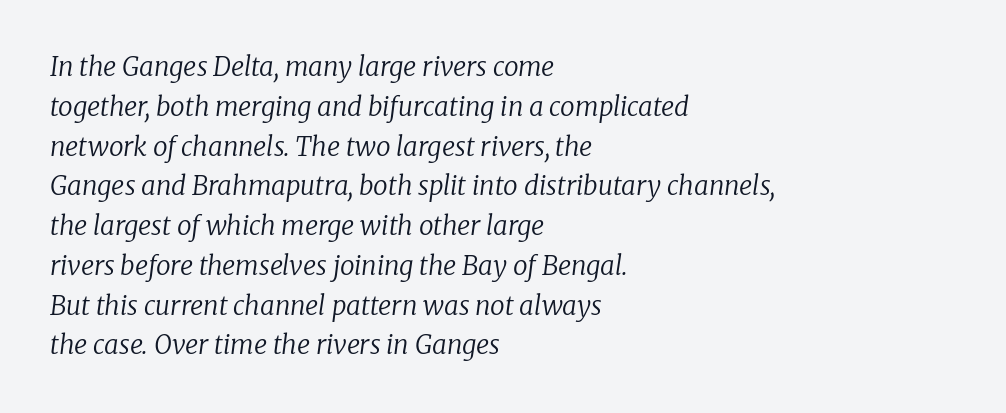
The lettering tilts uniformly, giving the passage an italic look. The characters are drawn with everyday or finer stroke widths. Baseline-to-baseline distance is the conventional proportion of letter height. Layout note: lines flush left. Has an underline been added? It has not.
